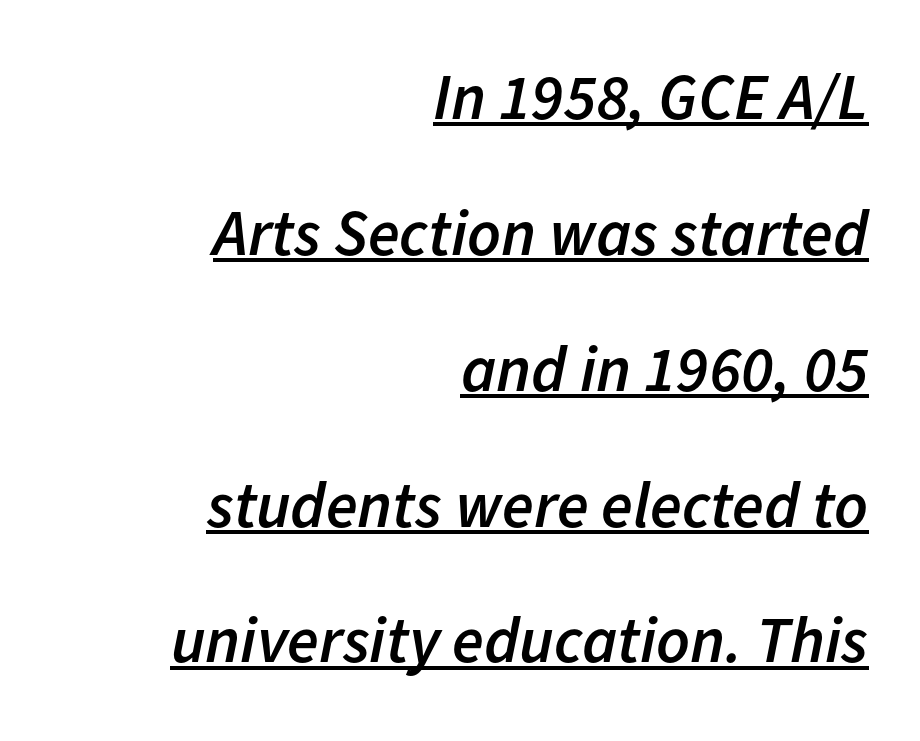
The image shows 65 px semibold type, italic (leaning right); set right-aligned, loose line spacing (2.09x), normal letter spacing, underlined; low stroke contrast and a medium x-height.
